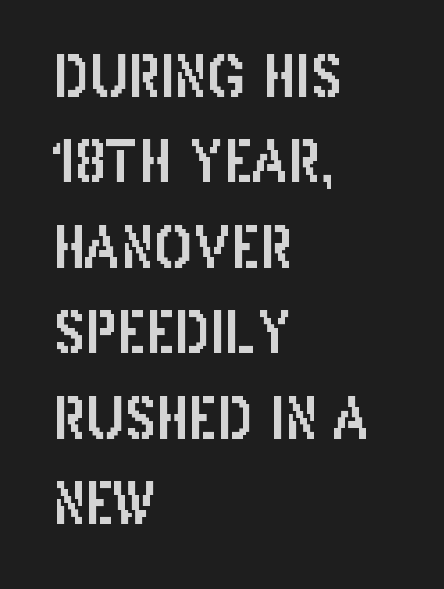
This sample uses a sans-serif face. Varying glyph widths throughout — classic text-font behaviour. Glance below the letters and you will spot only blank space. Letter spacing: default. Style check: upright.
